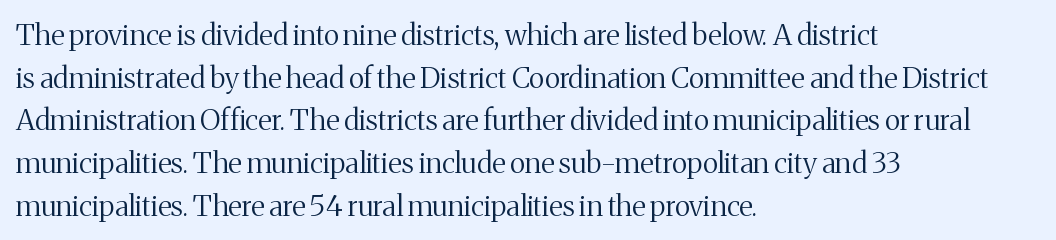
{"serif": "yes", "italic": "no", "bold": "no", "weight": "regular", "width": "normal", "stroke_contrast": "medium", "x_height": "medium", "monospaced": "no", "underline": "no", "align": "left", "line_spacing": "normal", "line_spacing_ratio": 1.47, "letter_spacing": "normal", "letter_spacing_em": 0.0, "glyph_px": 29}
